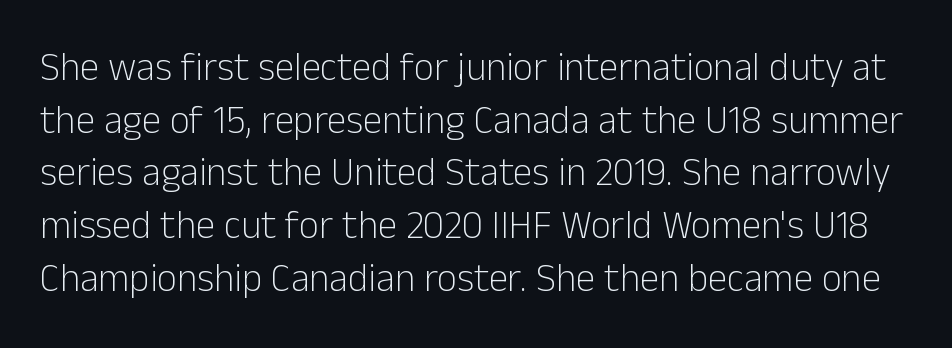
Q: Is the text bold? A: No.
Q: Is the text italic (slanted)? A: No, it is upright.
Q: Is the typeface a serif or a sans-serif typeface? A: Sans-serif.
Q: Is the text underlined? A: No.
Q: Is the spacing between letters normal or unusually wide? A: Normal.
Q: Is the spacing between lines tight, normal or loose? A: Normal.
Q: Width (condensed, normal, or wide)? A: Normal.
Q: Stroke contrast? A: Low.
Q: x-height? A: Medium.
Q: Monospaced? A: No.
